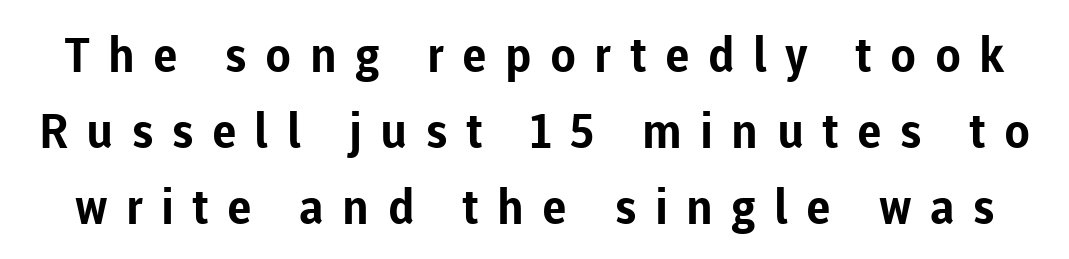
How would I describe the line gaps? Plain and ordinary. Strong, thick strokes mark this as bold type. Only glyphs here, with clear space below each row. Posture: vertical.
